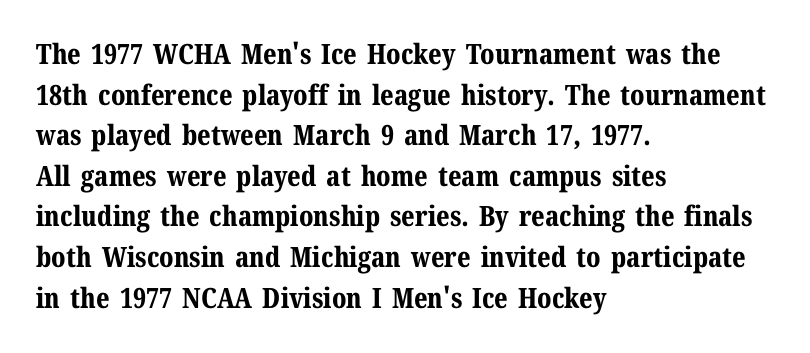
Q: Is the text bold? A: Yes.
Q: Is the text italic (slanted)? A: No, it is upright.
Q: Is the typeface a serif or a sans-serif typeface? A: Serif.
Q: Is the text underlined? A: No.
Q: How is the paragraph aligned? A: Left-aligned.
Q: Is the spacing between letters normal or unusually wide? A: Normal.
Q: Is the spacing between lines tight, normal or loose? A: Normal.
Q: Width (condensed, normal, or wide)? A: Normal.
Q: Stroke contrast? A: Medium.
Q: x-height? A: Medium.
Q: Monospaced? A: No.
